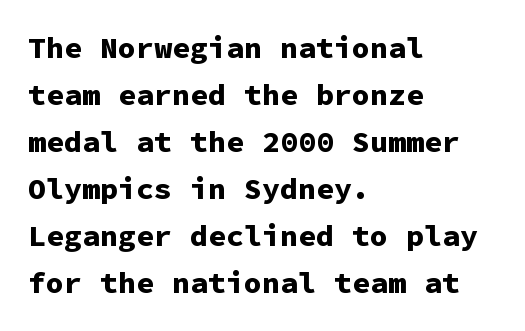
{"serif": "no", "italic": "no", "bold": "yes", "weight": "bold", "width": "normal", "stroke_contrast": "low", "x_height": "medium", "monospaced": "yes", "underline": "no", "align": "left", "line_spacing": "normal", "line_spacing_ratio": 1.57, "letter_spacing": "normal", "letter_spacing_em": 0.0, "glyph_px": 30}
